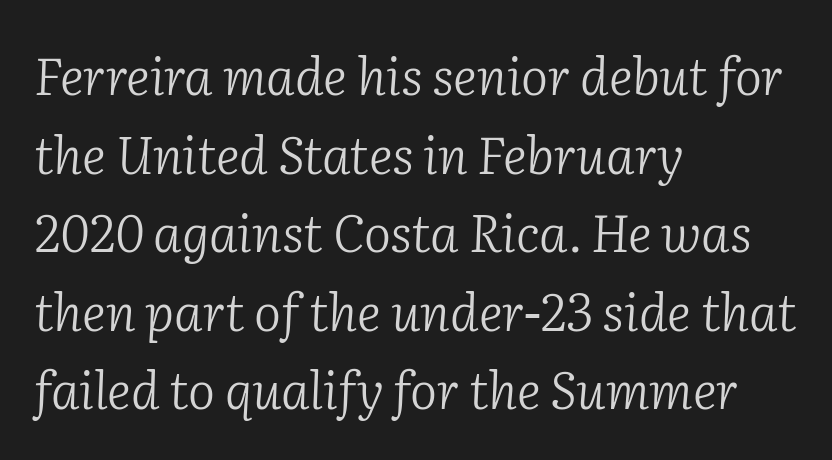
The characters display serif detailing at their extremities. These lines are rendered in a variable-pitch font. Horizontally, the lines are justified to the leading edge only. Is the letter spacing exaggerated? No — it looks like the ordinary default. The cut favours lightness, reaching ordinary text weight at its darkest. Check under the words: just untouched page.
